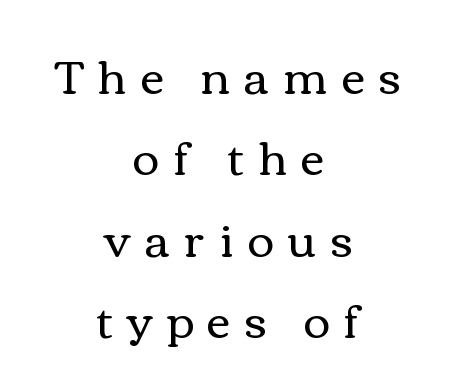
Q: Is the text bold? A: No.
Q: Is the text italic (slanted)? A: No, it is upright.
Q: Is the text underlined? A: No.
Q: How is the paragraph aligned? A: Centered.
Q: Is the spacing between letters normal or unusually wide? A: Unusually wide.
Q: Width (condensed, normal, or wide)? A: Wide.
Q: x-height? A: Medium.
Q: Monospaced? A: No.
